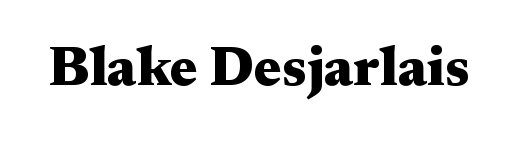
Just letters on the line, the space beneath them empty. It's the straight-up-and-down kind of type. Does extra space separate the letters? No, they use regular spacing. Type style note: has serifs.
